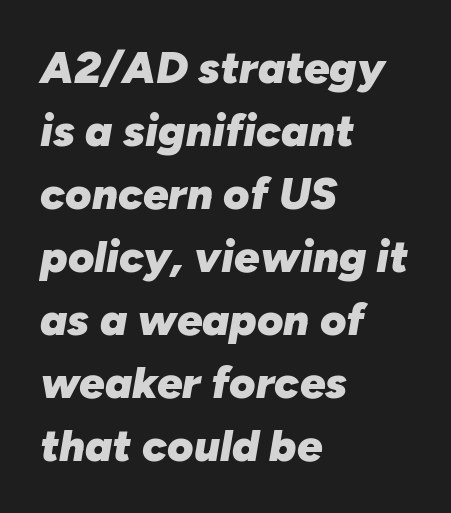
If you drew a line through each stem, it would be angled. Honestly, the row spacing looks completely unremarkable. Is the block centered? No — it sits flush against the left margin. Students, note that the glyphs here touch the page at normal intervals.
